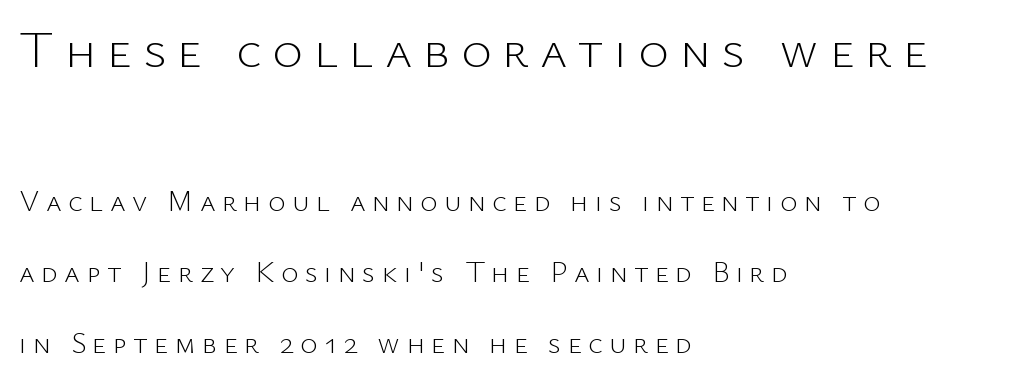
Posture: straight, roman, zero tilt. This sample is left-justified, so line endings fall wherever the words run out. Larger block? The one above; the one below is distinctly smaller. The face used here is rendered with a markedly widened letterfit. Stroke thickness stays within the range of a standard reading face or lighter. The face used here is proportionally spaced, like ordinary book or web type.
